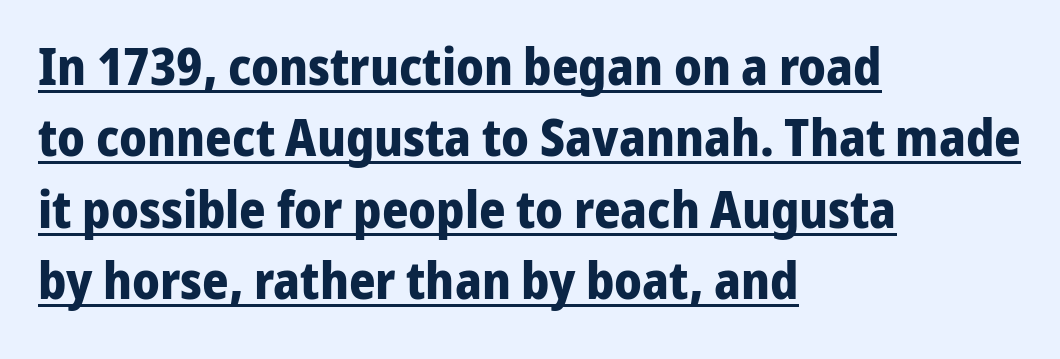
Q: Is the text bold? A: Yes.
Q: Is the text italic (slanted)? A: No, it is upright.
Q: Is the typeface a serif or a sans-serif typeface? A: Sans-serif.
Q: Is the text underlined? A: Yes.
Q: How is the paragraph aligned? A: Left-aligned.
Q: Is the spacing between letters normal or unusually wide? A: Normal.
Q: Is the spacing between lines tight, normal or loose? A: Normal.
Q: Width (condensed, normal, or wide)? A: Normal.
Q: Stroke contrast? A: Low.
Q: x-height? A: Medium.
Q: Monospaced? A: No.
